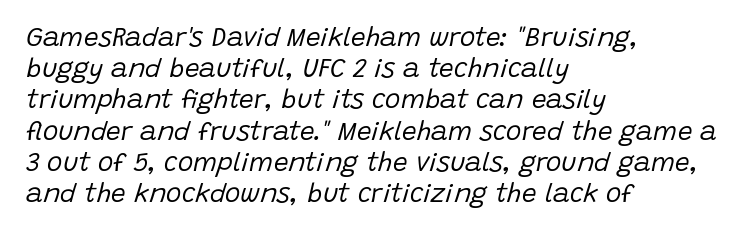
The image shows 26 px text type, italic (leaning right); set left-aligned, line spacing 1.2x, normal letter spacing, not underlined.
